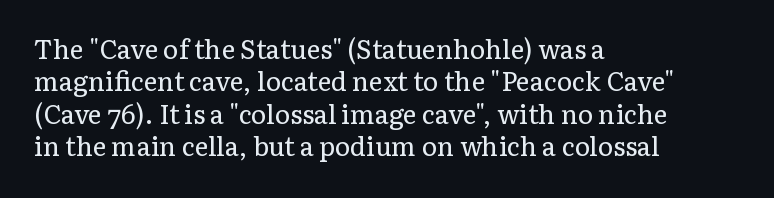
Line spacing here is normal. Nobody touched the tracking dial on this one. Quick note: underline off. Designer's note — italics off, roman on. The lines are quadded left.
